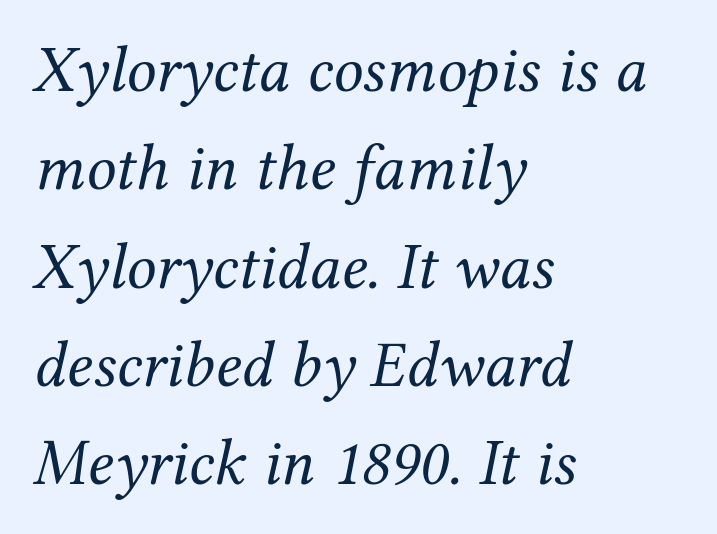
The typeface chosen for these lines features serifs. All the whitespace from short lines collects on the right. Look at the tracking — it's just the regular setting, nothing added. Line spacing here is normal. The space beneath each line is pristine and unruled.
